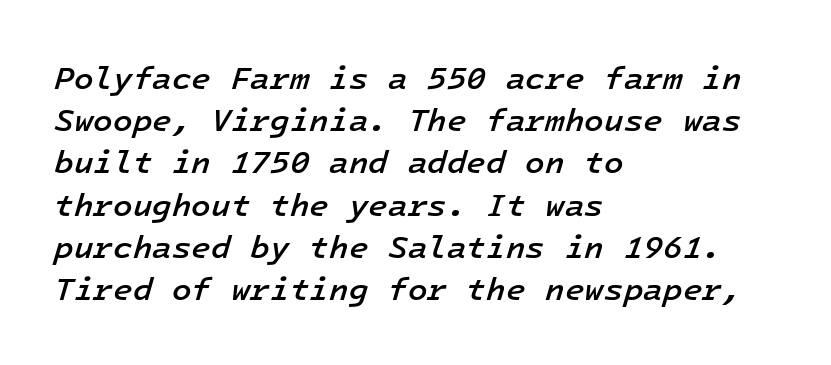
Q: Is the text bold? A: Semi-bold.
Q: Is the text italic (slanted)? A: Yes, it leans right by about 16 degrees.
Q: Is the text underlined? A: No.
Q: How is the paragraph aligned? A: Left-aligned.
Q: Is the spacing between letters normal or unusually wide? A: Normal.
Q: Is the spacing between lines tight, normal or loose? A: Normal.
Q: Width (condensed, normal, or wide)? A: Normal.
Q: Stroke contrast? A: Low.
Q: x-height? A: Medium.
Q: Monospaced? A: Yes.
